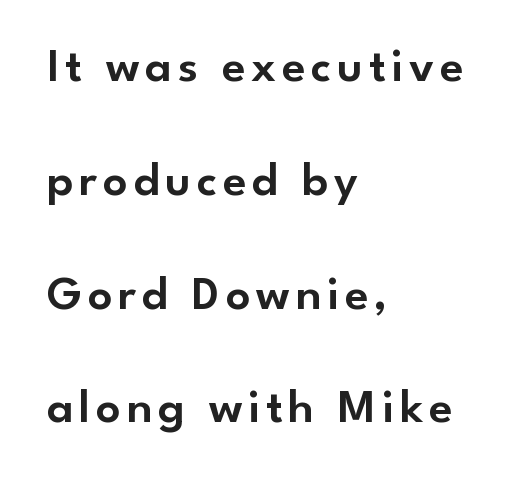
{"serif": "no", "italic": "no", "width": "normal", "stroke_contrast": "low", "x_height": "small", "monospaced": "no", "underline": "no", "align": "left", "line_spacing": "loose", "line_spacing_ratio": 2.37, "glyph_px": 48}
